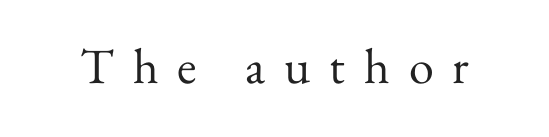
Q: Is the text bold? A: No.
Q: Is the text italic (slanted)? A: No, it is upright.
Q: Is the typeface a serif or a sans-serif typeface? A: Serif.
Q: Is the text underlined? A: No.
Q: Is the spacing between letters normal or unusually wide? A: Unusually wide.
Q: Width (condensed, normal, or wide)? A: Normal.
Q: Stroke contrast? A: Medium.
Q: x-height? A: Small.
Q: Monospaced? A: No.
